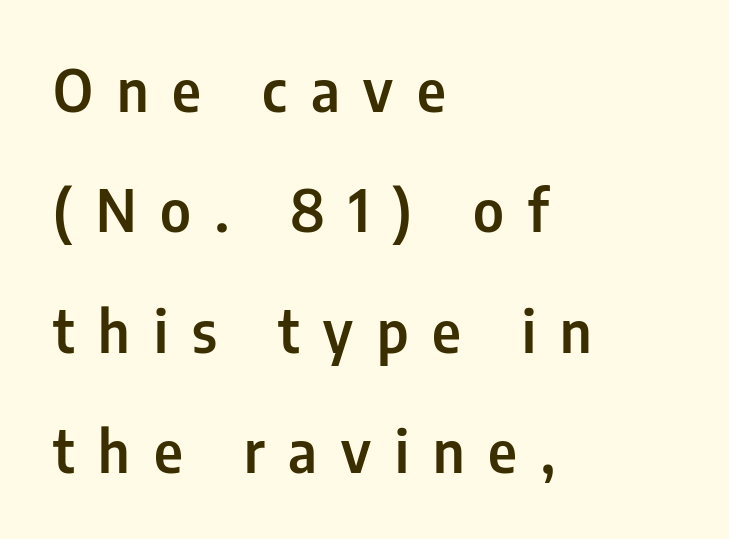
The designer went with a sans here, leaving each stem footless. The line-height multiplier appears high, well above default. Style check: upright. Underline: absent. These lines have a slow, spaced-out rhythm from letter to letter.
